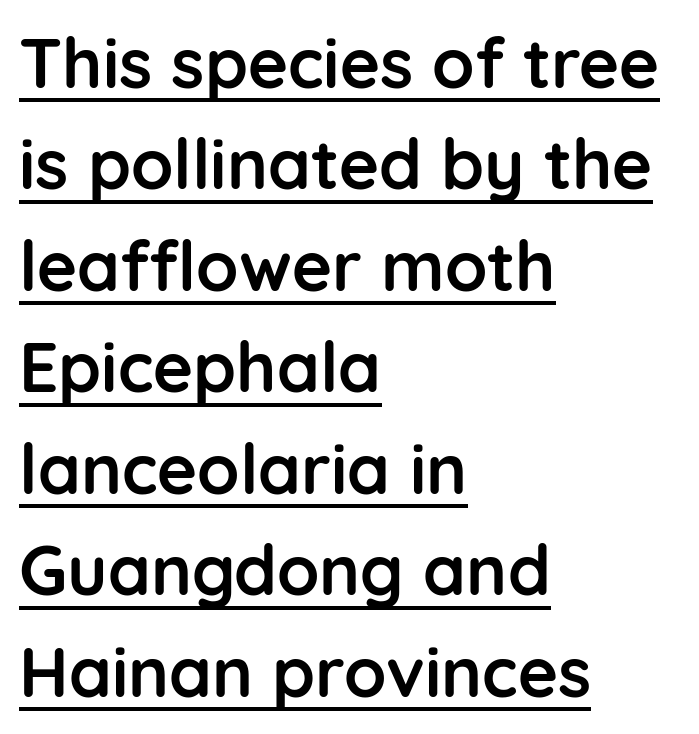
The image shows 69 px semibold sans-serif type, upright; set left-aligned, normal line spacing (1.47x), normal letter spacing, underlined; low stroke contrast and a medium x-height.
